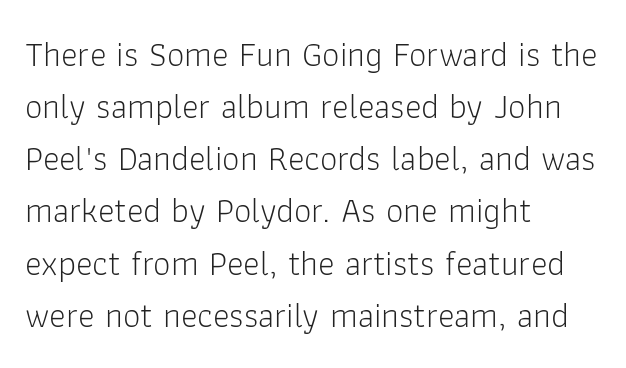
{"serif": "no", "italic": "no", "bold": "no", "weight": "light", "width": "normal", "stroke_contrast": "low", "x_height": "medium", "monospaced": "no", "underline": "no", "align": "left", "line_spacing": "normal", "line_spacing_ratio": 1.49, "letter_spacing": "normal", "letter_spacing_em": 0.0, "glyph_px": 35}
